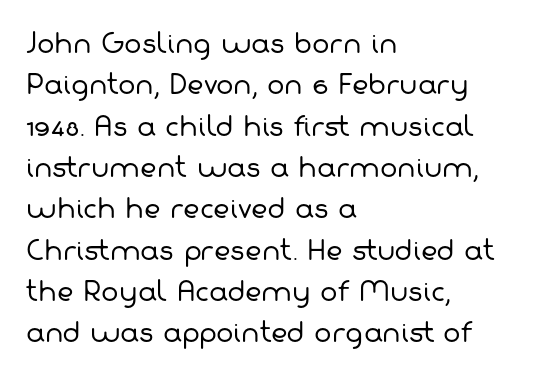
The image shows 26 px text type; set left-aligned, normal line spacing (1.59x), normal letter spacing, not underlined.
